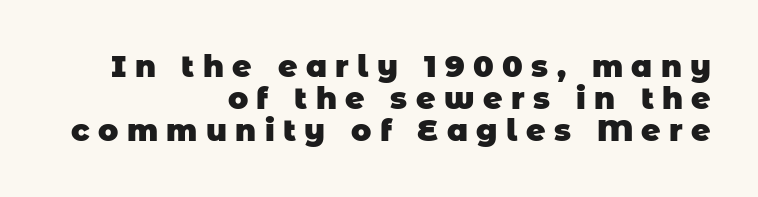
The image shows 30 px heavy sans-serif type; set right-aligned, tight line spacing (1.07x), unusually wide letter spacing (+0.28 em), not underlined; low stroke contrast and a large x-height.
